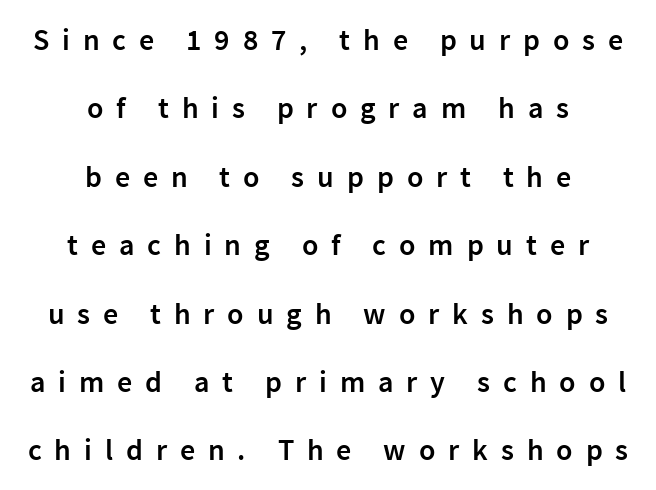
Q: Is the text bold? A: Semi-bold.
Q: Is the text italic (slanted)? A: No, it is upright.
Q: Is the typeface a serif or a sans-serif typeface? A: Sans-serif.
Q: Is the text underlined? A: No.
Q: How is the paragraph aligned? A: Centered.
Q: Is the spacing between letters normal or unusually wide? A: Unusually wide.
Q: Is the spacing between lines tight, normal or loose? A: Loose.
Q: Width (condensed, normal, or wide)? A: Normal.
Q: Stroke contrast? A: Low.
Q: x-height? A: Medium.
Q: Monospaced? A: No.
